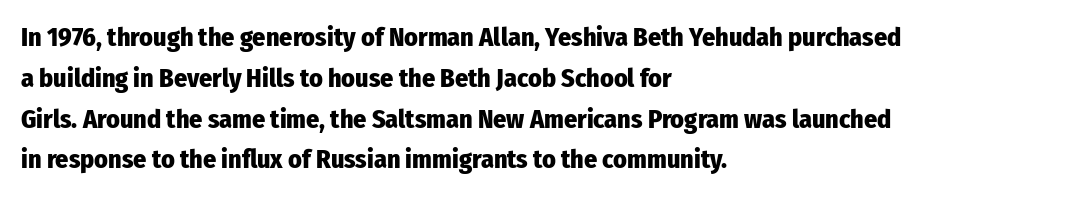
Q: Is the text bold? A: Yes.
Q: Is the text italic (slanted)? A: No, it is upright.
Q: Is the text underlined? A: No.
Q: How is the paragraph aligned? A: Left-aligned.
Q: Is the spacing between letters normal or unusually wide? A: Normal.
Q: Is the spacing between lines tight, normal or loose? A: Normal.
